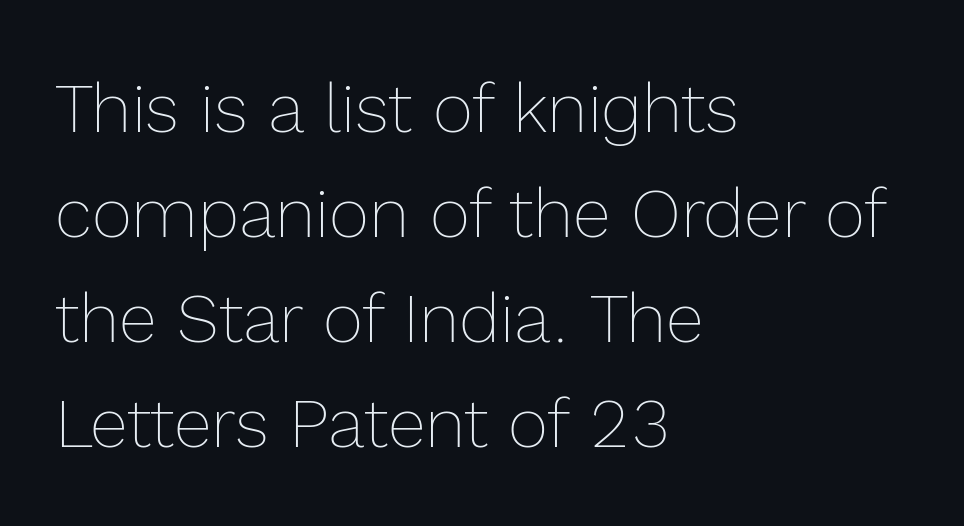
Q: Is the text bold? A: No.
Q: Is the text italic (slanted)? A: No, it is upright.
Q: Is the text underlined? A: No.
Q: How is the paragraph aligned? A: Left-aligned.
Q: Is the spacing between letters normal or unusually wide? A: Normal.
Q: Is the spacing between lines tight, normal or loose? A: Normal.
Q: Width (condensed, normal, or wide)? A: Normal.
Q: x-height? A: Medium.
Q: Monospaced? A: No.
